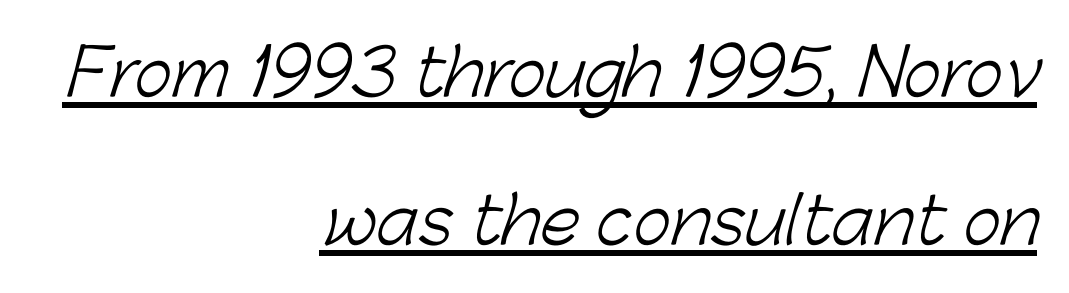
The image shows 64 px light sans-serif type; set right-aligned, loose line spacing (2.31x), normal letter spacing, underlined; low stroke contrast and a medium x-height.
